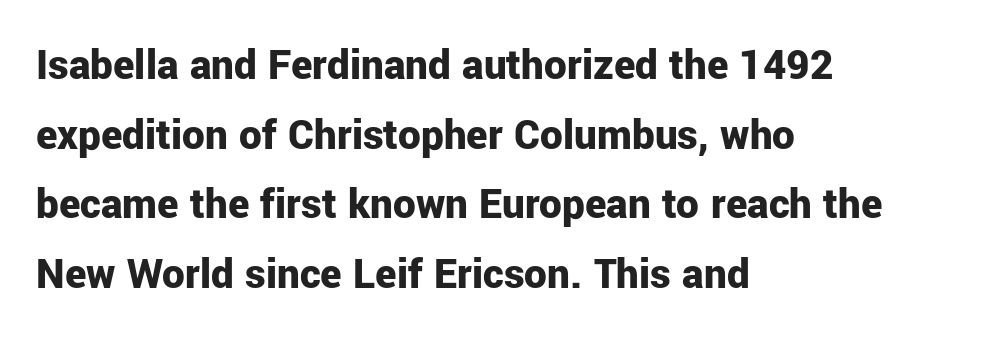
The foot of each line stays bare and open. Horizontal bands of white between lines are of average thickness. Each line starts at the same left margin while the right side varies. Designer's note — italics off, roman on. Observe the absence of serifs on each vertical stroke in this sample.
